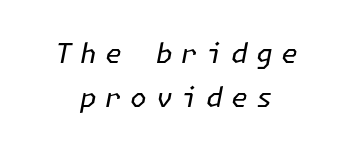
Q: Is the text bold? A: No.
Q: Is the text italic (slanted)? A: Yes, it leans right by about 11 degrees.
Q: Is the text underlined? A: No.
Q: How is the paragraph aligned? A: Centered.
Q: Is the spacing between letters normal or unusually wide? A: Unusually wide.
Q: Is the spacing between lines tight, normal or loose? A: Normal.
